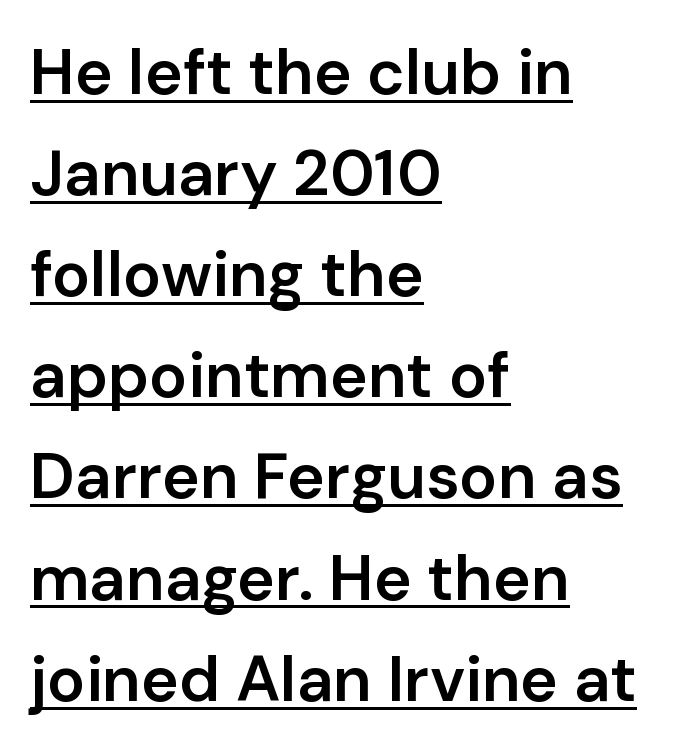
{"serif": "no", "italic": "no", "bold": "semi", "weight": "semibold", "width": "normal", "stroke_contrast": "low", "x_height": "medium", "monospaced": "no", "underline": "yes", "align": "left", "line_spacing": "normal", "line_spacing_ratio": 1.58, "letter_spacing": "normal", "letter_spacing_em": 0.0, "glyph_px": 64}
